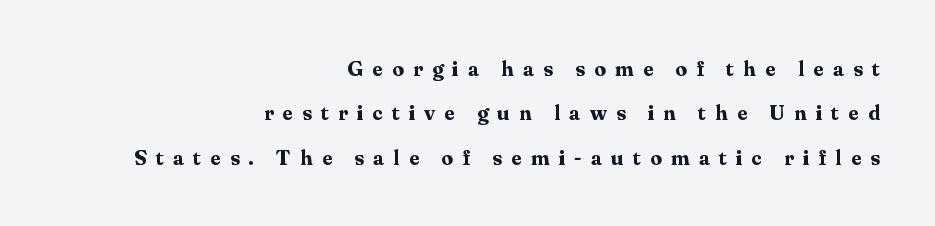
Descenders are the only things crossing below the line. A roman cut, with each character standing at attention. This rendering widens character spacing well past its baseline value. Caption: bold face, heavy strokes. Compared with a flush-left layout, this one pins lines to the opposite, right side.
